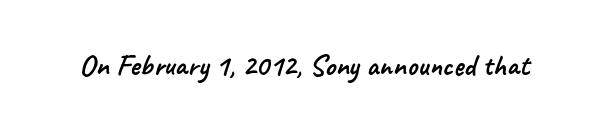
The passage shown is typed in a proportional face where columns would drift. Anything drawn beneath the words? Only blank space. Observe the ordinary spacing: letters are neighbours, not strangers. The face used here is a sans, in the tradition of grotesques and geometrics.
